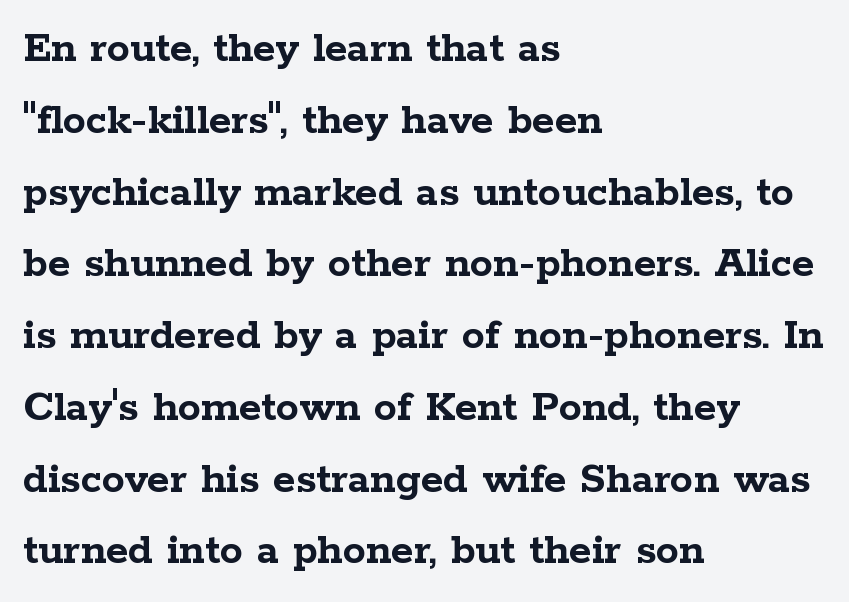
Letterform terminals end in serifs throughout the passage. Proportional: the letters do not fall into vertical columns. Spacing between characters is what you'd get straight out of the box. Chunky letters — that's bold for sure. The paragraph has a hard left edge and a soft right edge. The gap between lines stays unmarked.
